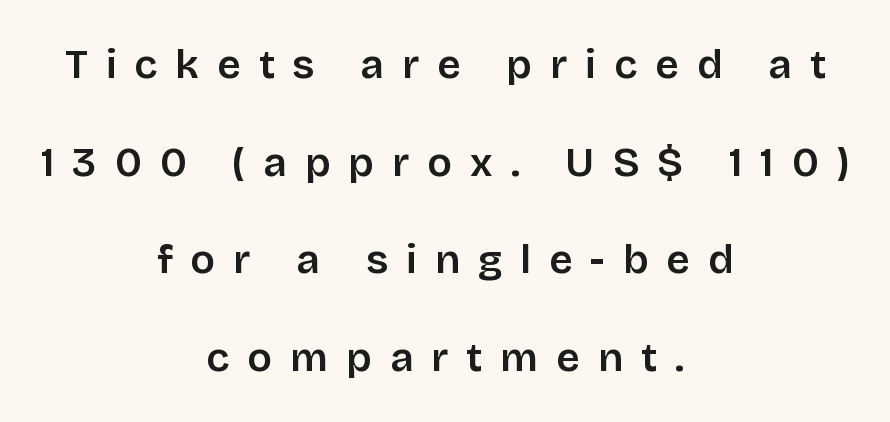
Q: Is the text italic (slanted)? A: No, it is upright.
Q: Is the typeface a serif or a sans-serif typeface? A: Sans-serif.
Q: Is the text underlined? A: No.
Q: How is the paragraph aligned? A: Centered.
Q: Is the spacing between letters normal or unusually wide? A: Unusually wide.
Q: Is the spacing between lines tight, normal or loose? A: Loose.
Q: Width (condensed, normal, or wide)? A: Normal.
Q: Stroke contrast? A: Low.
Q: x-height? A: Large.
Q: Monospaced? A: No.
